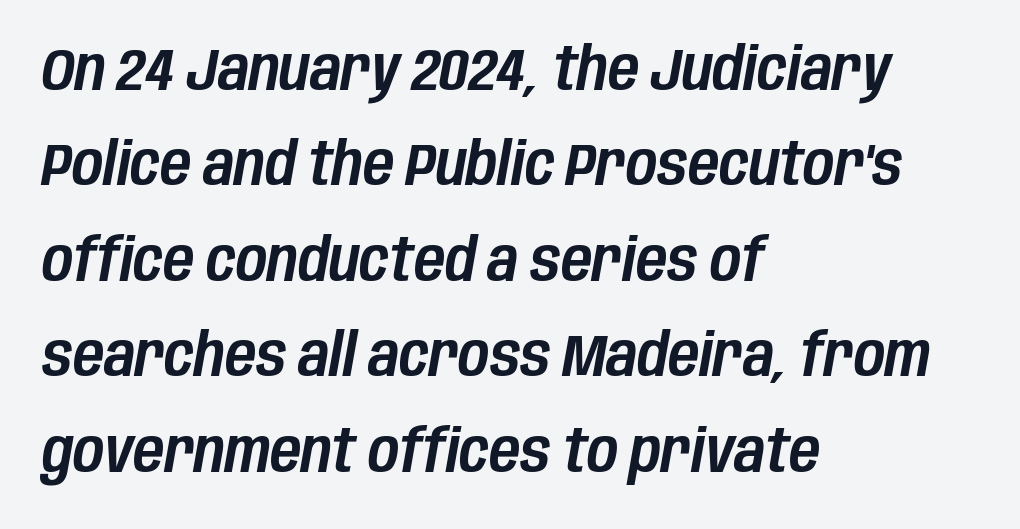
{"italic": "yes", "lean": "right", "slant_degrees": 10, "width": "condensed", "stroke_contrast": "low", "x_height": "large", "monospaced": "no", "underline": "no", "align": "left", "line_spacing": "normal", "line_spacing_ratio": 1.59, "letter_spacing": "normal", "letter_spacing_em": 0.0, "glyph_px": 60}
